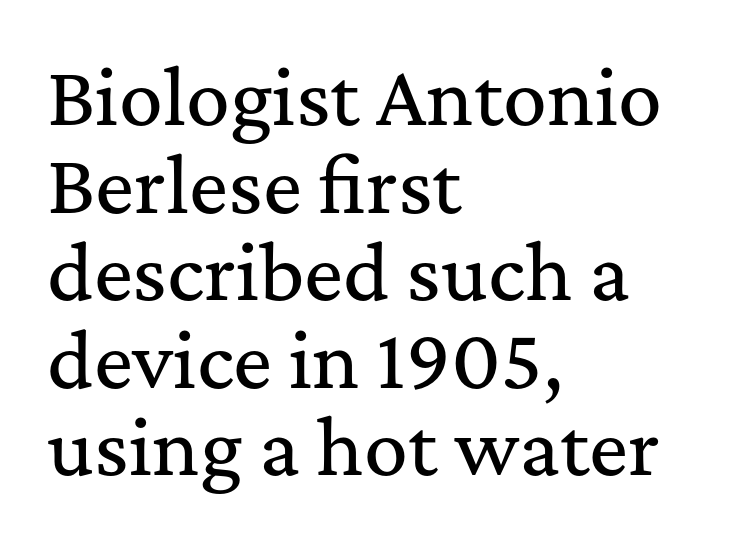
{"serif": "yes", "italic": "no", "width": "normal", "stroke_contrast": "medium", "x_height": "medium", "monospaced": "no", "underline": "no", "align": "left", "line_spacing_ratio": 1.2, "letter_spacing": "normal", "letter_spacing_em": 0.0, "glyph_px": 73}
